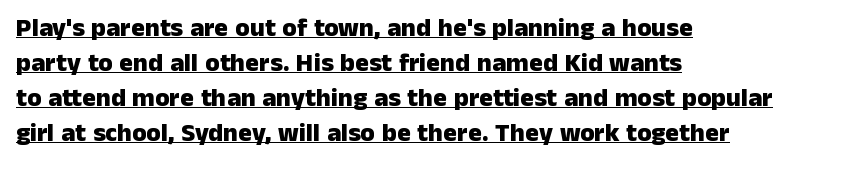
Students, observe: this is what conventionally led text looks like. This rendering leaves character spacing at its baseline value. Quick note: not italic, upright. If you drew a ruler down the left edge, every line would touch it.
